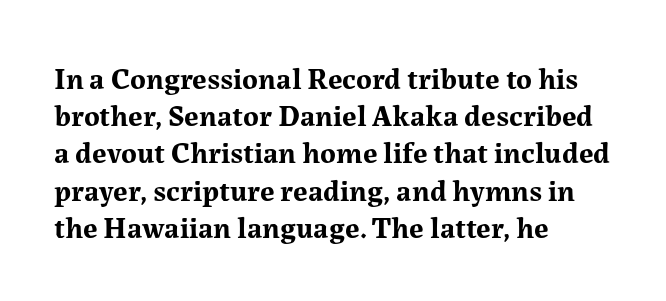
The image shows 30 px bold serif type, upright; set left-aligned, line spacing 1.24x, normal letter spacing, not underlined; medium stroke contrast and a medium x-height.
